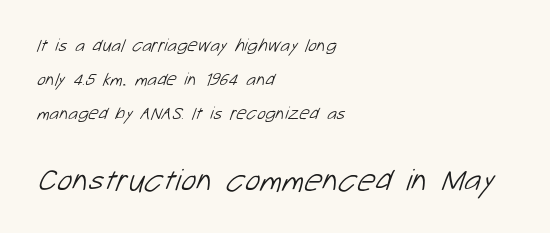
Is the block centered? No — it sits flush against the left margin. Typesetter's note — lower block bumped up in size, upper block left smaller. The characters display no serif detailing; their extremities are plain. Character widths vary here, with narrow letters taking less room than wide ones.
